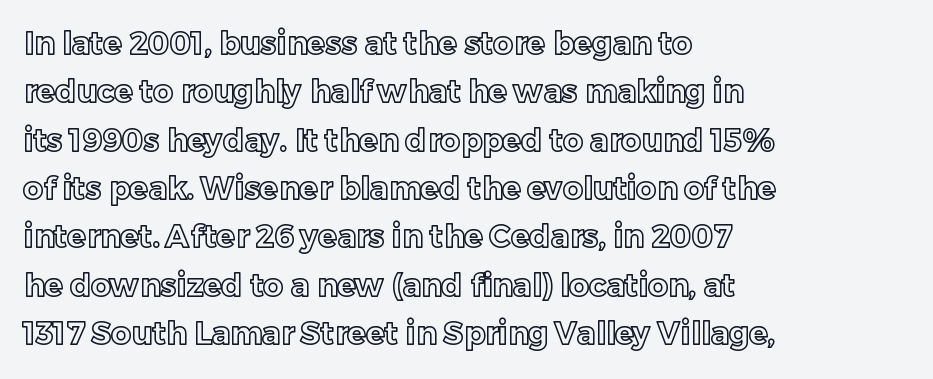
The image shows 31 px text type, upright; set left-aligned, normal line spacing (1.56x), normal letter spacing, not underlined; a medium x-height.
